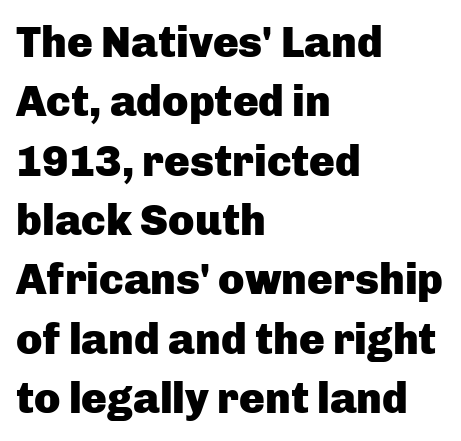
Q: Is the text bold? A: Yes.
Q: Is the text italic (slanted)? A: No, it is upright.
Q: Is the typeface a serif or a sans-serif typeface? A: Sans-serif.
Q: Is the text underlined? A: No.
Q: How is the paragraph aligned? A: Left-aligned.
Q: Is the spacing between letters normal or unusually wide? A: Normal.
Q: Is the spacing between lines tight, normal or loose? A: Normal.
Q: Width (condensed, normal, or wide)? A: Normal.
Q: Stroke contrast? A: Low.
Q: x-height? A: Medium.
Q: Monospaced? A: No.
